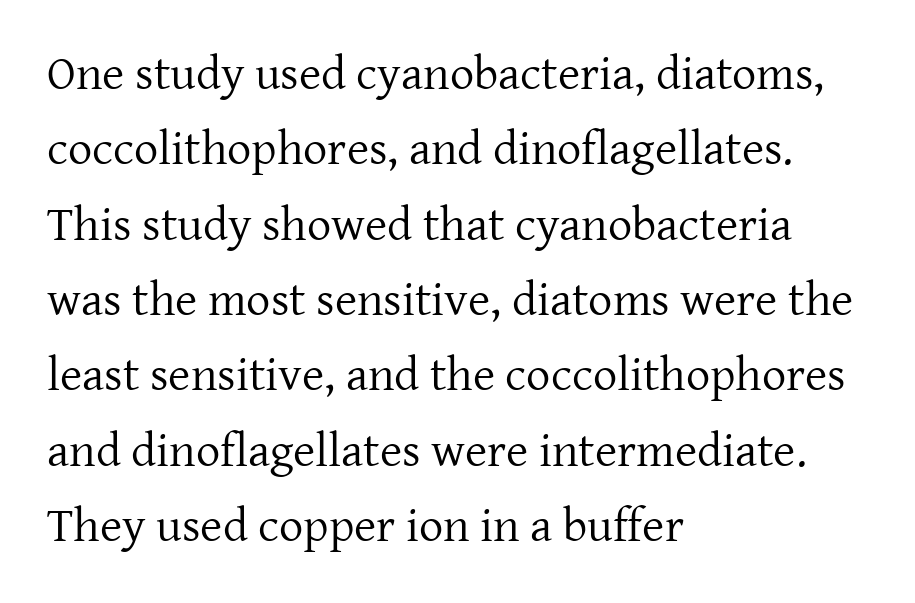
{"serif": "yes", "italic": "no", "bold": "no", "weight": "regular", "width": "normal", "stroke_contrast": "low", "x_height": "medium", "monospaced": "no", "underline": "no", "align": "left", "line_spacing": "normal", "line_spacing_ratio": 1.57, "letter_spacing": "normal", "letter_spacing_em": 0.0, "glyph_px": 48}
